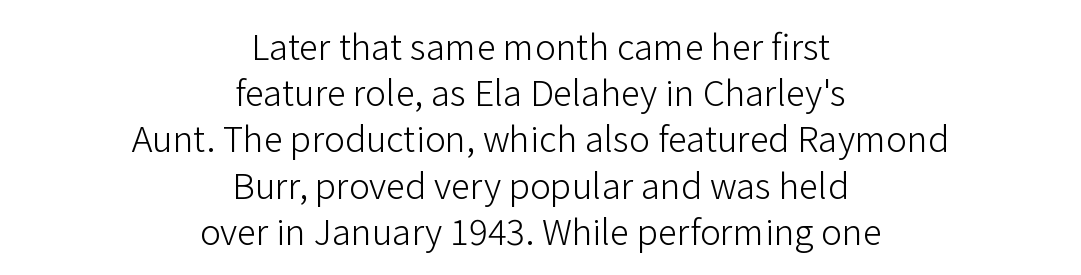
Q: Is the text bold? A: No.
Q: Is the text italic (slanted)? A: No, it is upright.
Q: Is the typeface a serif or a sans-serif typeface? A: Sans-serif.
Q: Is the text underlined? A: No.
Q: How is the paragraph aligned? A: Centered.
Q: Is the spacing between letters normal or unusually wide? A: Normal.
Q: Is the spacing between lines tight, normal or loose? A: Normal.
Q: Width (condensed, normal, or wide)? A: Normal.
Q: Stroke contrast? A: Low.
Q: x-height? A: Medium.
Q: Monospaced? A: No.
